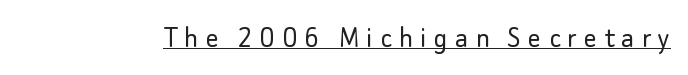
Q: Is the text bold? A: No.
Q: Is the text italic (slanted)? A: No, it is upright.
Q: Is the typeface a serif or a sans-serif typeface? A: Sans-serif.
Q: Is the text underlined? A: Yes.
Q: Is the spacing between letters normal or unusually wide? A: Unusually wide.
Q: Width (condensed, normal, or wide)? A: Normal.
Q: Stroke contrast? A: Low.
Q: x-height? A: Small.
Q: Monospaced? A: No.
